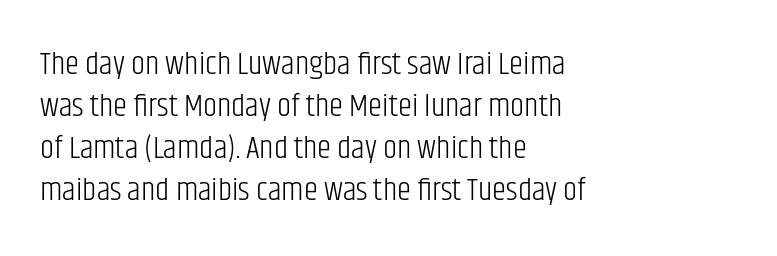
{"serif": "no", "italic": "no", "bold": "no", "weight": "light", "width": "condensed", "stroke_contrast": "low", "x_height": "large", "monospaced": "no", "underline": "no", "align": "left", "line_spacing": "normal", "line_spacing_ratio": 1.31, "letter_spacing": "normal", "letter_spacing_em": 0.0, "glyph_px": 32}
